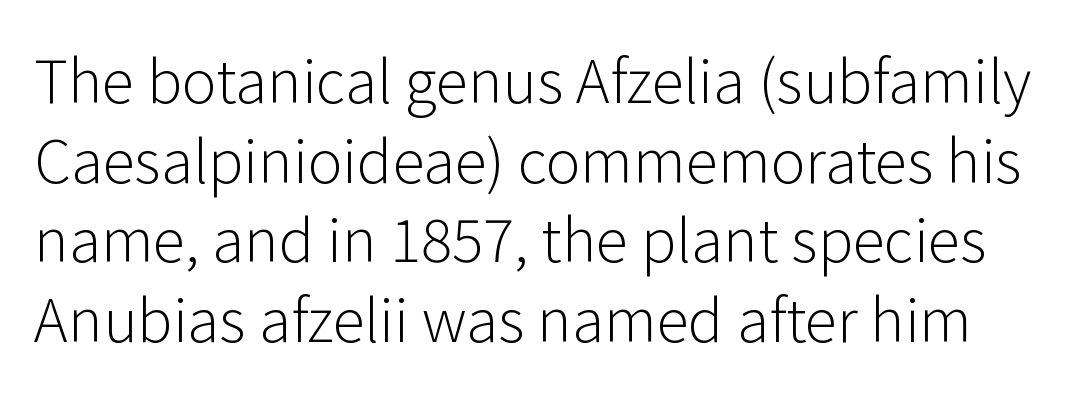
The letters advance in unequal steps, a hallmark of proportional type. You could call the tracking neutral — neither tight nor loose. Vertical strokes here are truly vertical. Is the type heavy? It reads as light-to-regular instead. Observe the absence of serifs on each vertical stroke in this sample.
